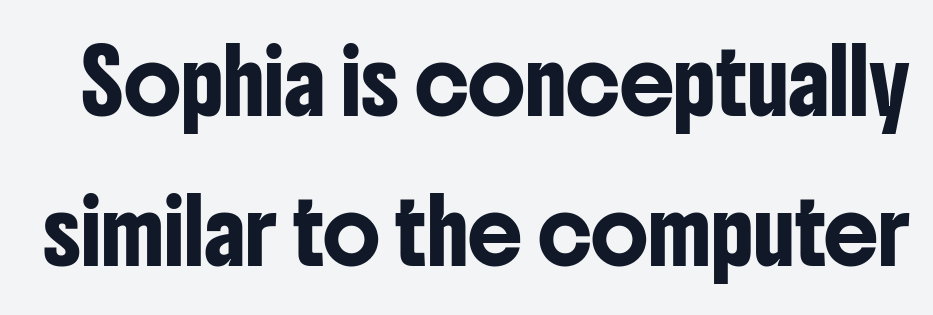
The face used here is a sans, in the tradition of grotesques and geometrics. Rendered with straight, roman letterforms. Do the characters align in a grid? No, the font is proportional. Notice the wide empty band between every row — that's loose leading. Honestly, the letter spacing is just normal — you wouldn't notice it. Glance below the letters and you will spot only blank space.
